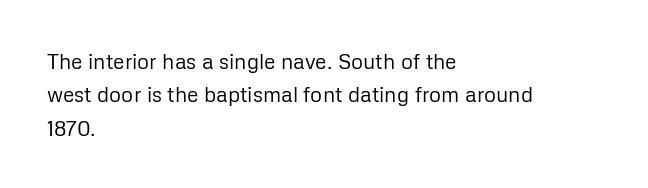
Q: Is the text bold? A: No.
Q: Is the text italic (slanted)? A: No, it is upright.
Q: Is the text underlined? A: No.
Q: How is the paragraph aligned? A: Left-aligned.
Q: Is the spacing between letters normal or unusually wide? A: Normal.
Q: Is the spacing between lines tight, normal or loose? A: Normal.
